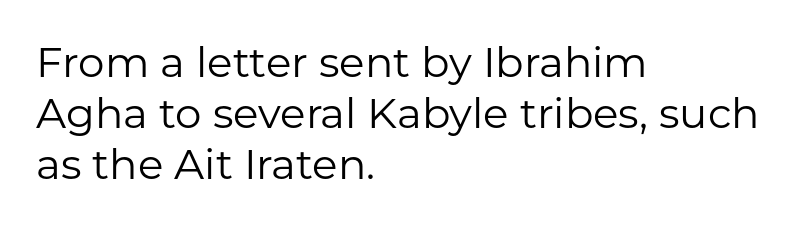
{"serif": "no", "italic": "no", "bold": "no", "weight": "regular", "width": "normal", "stroke_contrast": "low", "x_height": "medium", "monospaced": "no", "underline": "no", "align": "left", "line_spacing_ratio": 1.21, "letter_spacing": "normal", "letter_spacing_em": 0.0, "glyph_px": 42}
